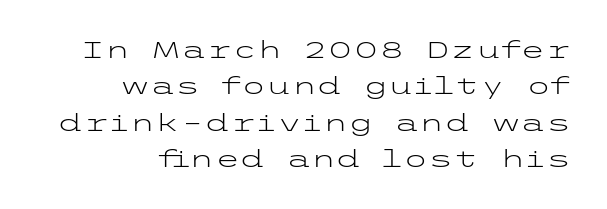
Q: Is the text bold? A: No.
Q: Is the text italic (slanted)? A: No, it is upright.
Q: Is the text underlined? A: No.
Q: How is the paragraph aligned? A: Right-aligned.
Q: Is the spacing between letters normal or unusually wide? A: Normal.
Q: Is the spacing between lines tight, normal or loose? A: Normal.
